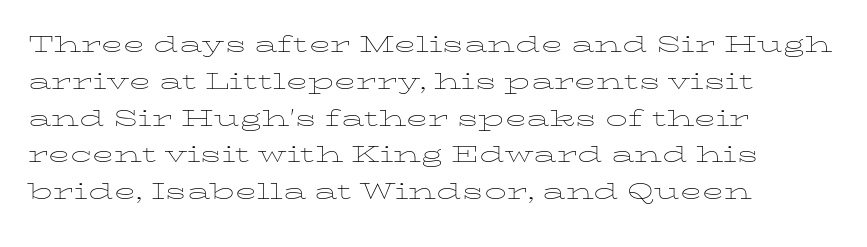
These lines sit exactly where default settings would place them. These lines are rendered in a variable-pitch font. The rendering anchors every line to the left-hand side. Bold? No — there's no thickening of the strokes.
